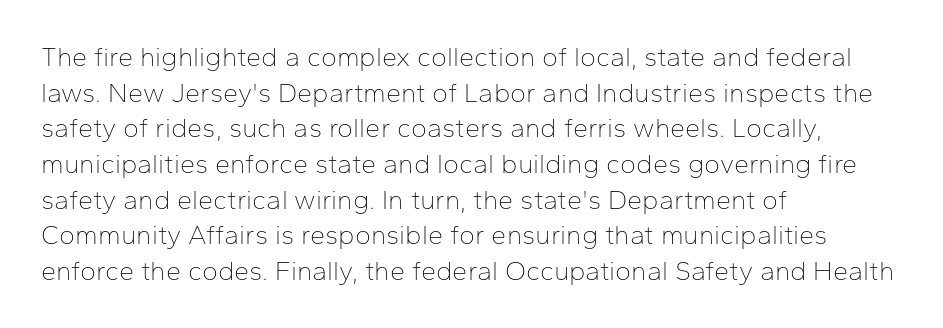
Notice how descenders clear the ascenders below comfortably — that's standard leading. Rule under the text: the space is simply empty. This rendering uses left alignment, leaving the right contour irregular. The type sits square on the baseline with zero lean. The font sits on the lighter half of the weight spectrum, regular included. The gaps between neighbouring characters are ordinary and unremarkable.
